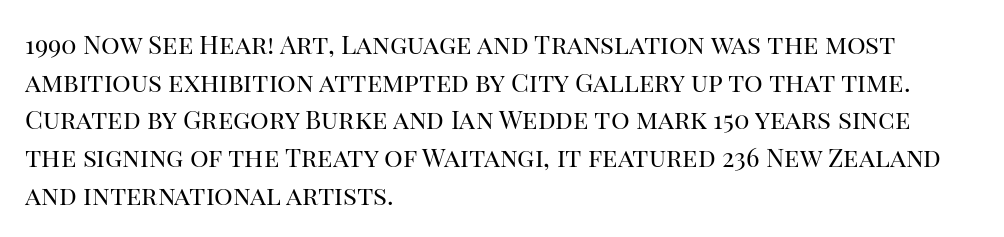
This sample is left-justified, so line endings fall wherever the words run out. Short note: letters normally spaced. These lines were composed using upright roman letters. Nothing heavy about these letters — not bold at all. The glyphs are unaccompanied by any horizontal stroke below them. Quick note: interline space is typical.
